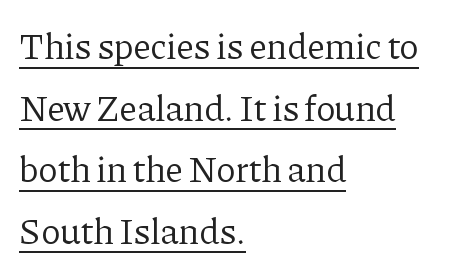
{"serif": "yes", "italic": "no", "bold": "no", "weight": "regular", "width": "normal", "stroke_contrast": "low", "x_height": "medium", "monospaced": "no", "underline": "yes", "align": "left", "line_spacing_ratio": 1.71, "letter_spacing": "normal", "letter_spacing_em": 0.0, "glyph_px": 36}
